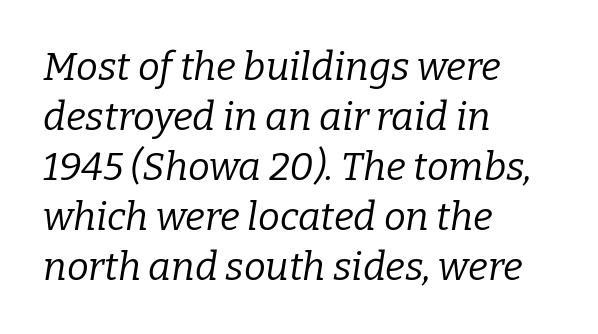
{"serif": "yes", "italic": "yes", "lean": "right", "slant_degrees": 9, "bold": "no", "weight": "regular", "width": "normal", "stroke_contrast": "low", "x_height": "medium", "monospaced": "no", "underline": "no", "align": "left", "line_spacing": "normal", "line_spacing_ratio": 1.28, "letter_spacing": "normal", "letter_spacing_em": 0.0, "glyph_px": 39}
